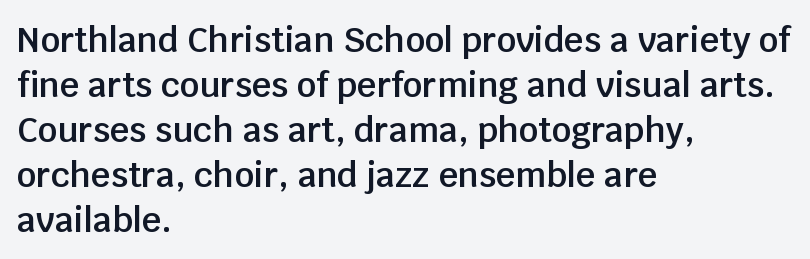
Q: Is the text bold? A: Semi-bold.
Q: Is the text italic (slanted)? A: No, it is upright.
Q: Is the typeface a serif or a sans-serif typeface? A: Sans-serif.
Q: Is the text underlined? A: No.
Q: How is the paragraph aligned? A: Left-aligned.
Q: Is the spacing between letters normal or unusually wide? A: Normal.
Q: Is the spacing between lines tight, normal or loose? A: Normal.
Q: Width (condensed, normal, or wide)? A: Normal.
Q: Stroke contrast? A: Low.
Q: x-height? A: Large.
Q: Monospaced? A: No.
